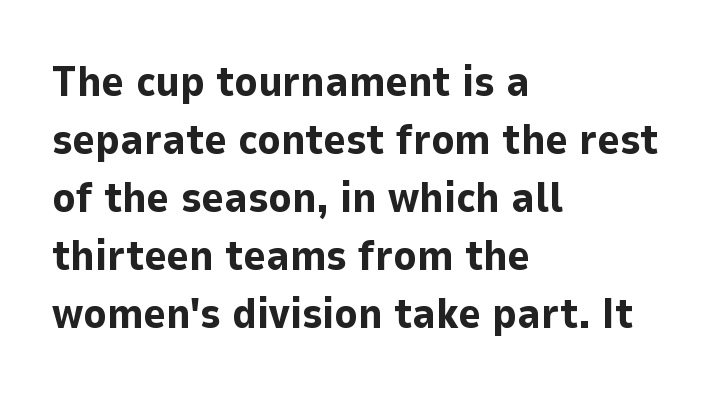
Q: Is the text bold? A: Yes.
Q: Is the text italic (slanted)? A: No, it is upright.
Q: Is the typeface a serif or a sans-serif typeface? A: Sans-serif.
Q: Is the text underlined? A: No.
Q: How is the paragraph aligned? A: Left-aligned.
Q: Is the spacing between letters normal or unusually wide? A: Normal.
Q: Is the spacing between lines tight, normal or loose? A: Normal.
Q: Width (condensed, normal, or wide)? A: Normal.
Q: Stroke contrast? A: Low.
Q: x-height? A: Medium.
Q: Monospaced? A: No.
